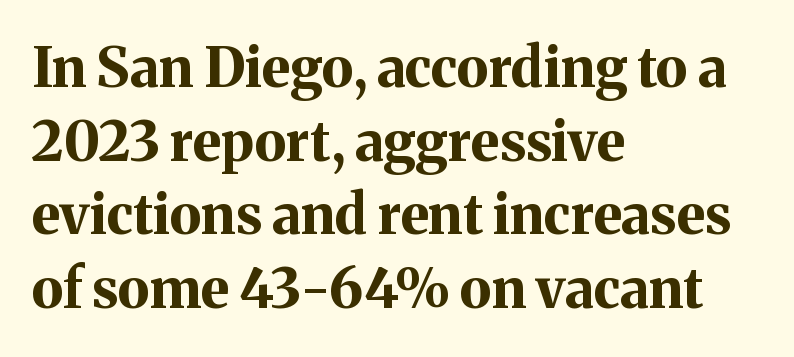
The image shows 55 px bold serif type, upright; set left-aligned, normal line spacing (1.34x), normal letter spacing, not underlined; medium stroke contrast and a medium x-height.
